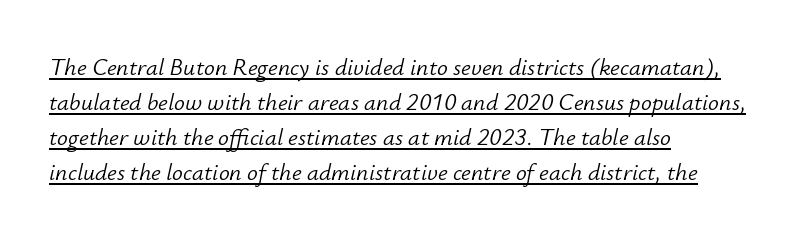
The image shows 24 px text type, italic (leaning right); set left-aligned, normal line spacing (1.46x), normal letter spacing, underlined.
